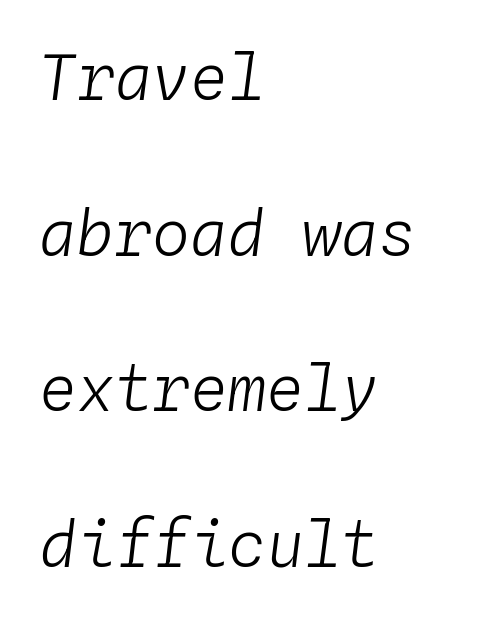
Q: Is the text bold? A: No.
Q: Is the text italic (slanted)? A: Yes, it leans right by about 4 degrees.
Q: Is the text underlined? A: No.
Q: How is the paragraph aligned? A: Left-aligned.
Q: Is the spacing between letters normal or unusually wide? A: Normal.
Q: Is the spacing between lines tight, normal or loose? A: Loose.
Q: Width (condensed, normal, or wide)? A: Normal.
Q: Stroke contrast? A: Low.
Q: x-height? A: Medium.
Q: Monospaced? A: Yes.
